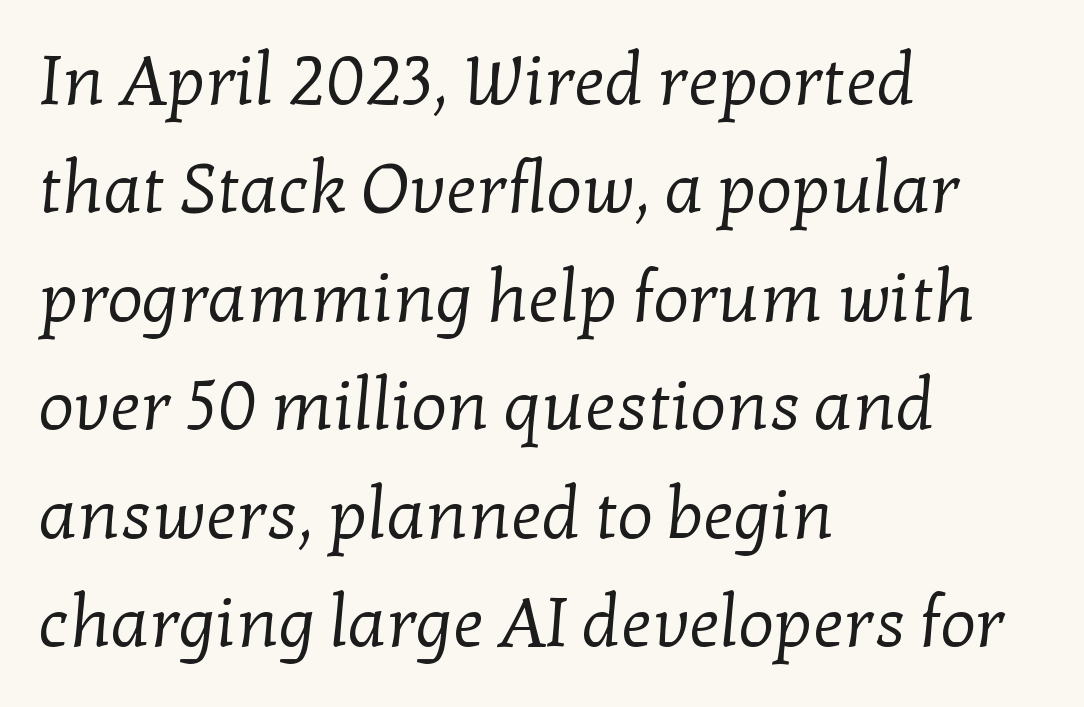
Q: Is the text bold? A: No.
Q: Is the typeface a serif or a sans-serif typeface? A: Serif.
Q: Is the text underlined? A: No.
Q: How is the paragraph aligned? A: Left-aligned.
Q: Is the spacing between letters normal or unusually wide? A: Normal.
Q: Is the spacing between lines tight, normal or loose? A: Normal.
Q: Width (condensed, normal, or wide)? A: Normal.
Q: Stroke contrast? A: Low.
Q: x-height? A: Medium.
Q: Monospaced? A: No.
